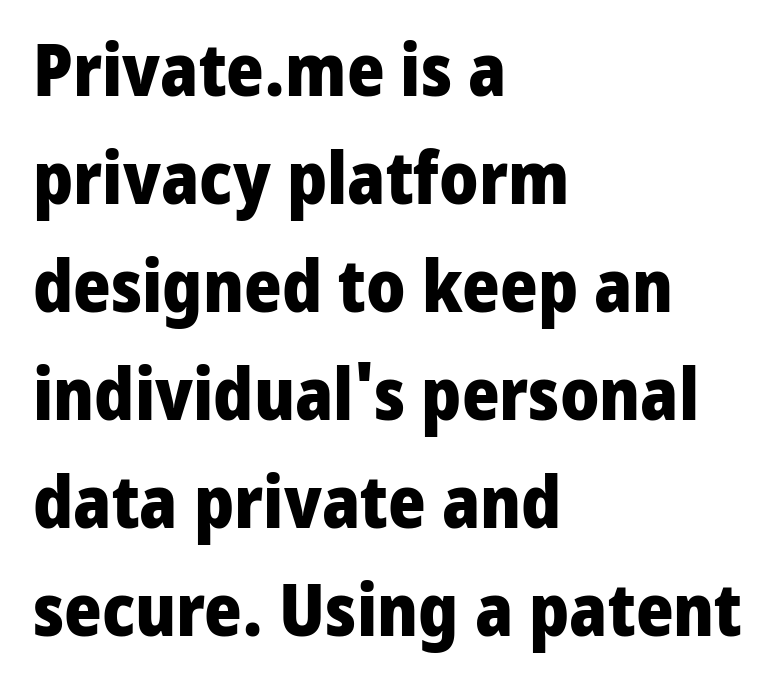
The image shows 72 px heavy sans-serif type, upright; set left-aligned, normal line spacing (1.5x), normal letter spacing, not underlined; low stroke contrast and a medium x-height.
